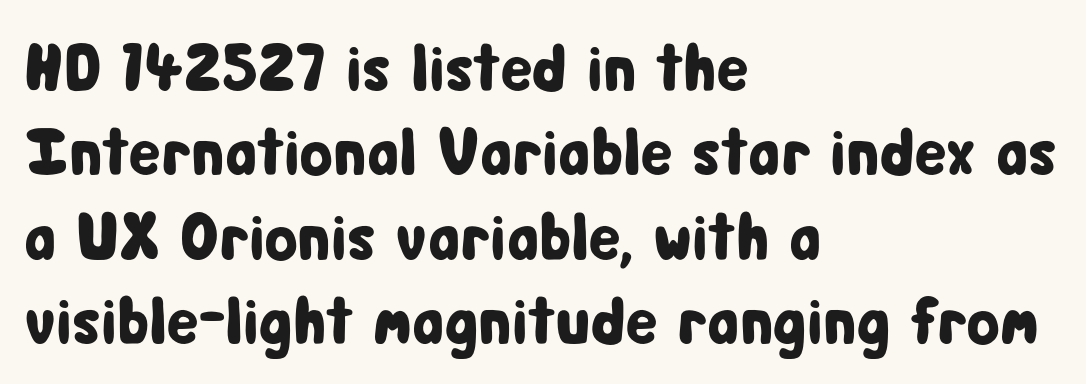
The baseline area is clear. In terms of letterform style, serifs are entirely absent. Line starts are locked; line ends wander. Default kerning and tracking; the words read as compact shapes. The leading is moderate, giving the passage an even texture.
